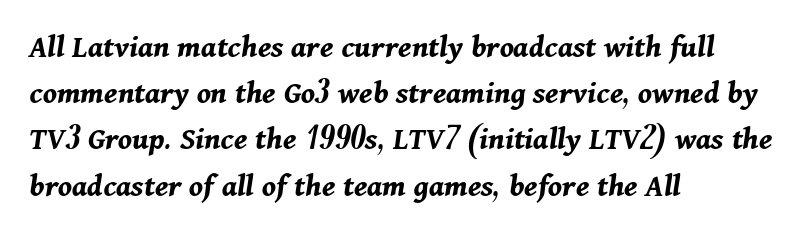
{"italic": "yes", "lean": "right", "slant_degrees": 11, "bold": "yes", "weight": "bold", "width": "normal", "stroke_contrast": "medium", "x_height": "medium", "monospaced": "no", "underline": "no", "align": "left", "line_spacing": "normal", "line_spacing_ratio": 1.4, "letter_spacing": "normal", "letter_spacing_em": 0.0, "glyph_px": 33}
